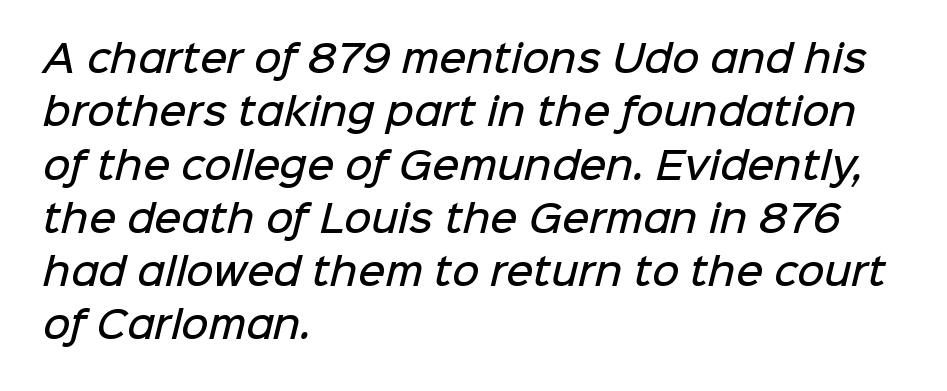
Q: Is the text bold? A: Semi-bold.
Q: Is the typeface a serif or a sans-serif typeface? A: Sans-serif.
Q: Is the text underlined? A: No.
Q: How is the paragraph aligned? A: Left-aligned.
Q: Is the spacing between letters normal or unusually wide? A: Normal.
Q: Is the spacing between lines tight, normal or loose? A: Normal.
Q: Width (condensed, normal, or wide)? A: Normal.
Q: Stroke contrast? A: Low.
Q: x-height? A: Medium.
Q: Monospaced? A: No.
